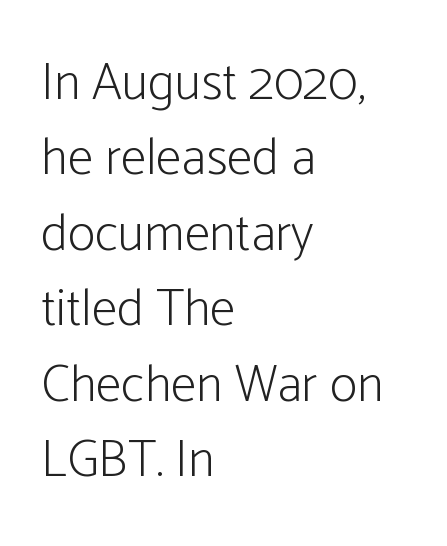
Q: Is the text bold? A: No.
Q: Is the text italic (slanted)? A: No, it is upright.
Q: Is the typeface a serif or a sans-serif typeface? A: Sans-serif.
Q: Is the text underlined? A: No.
Q: How is the paragraph aligned? A: Left-aligned.
Q: Is the spacing between letters normal or unusually wide? A: Normal.
Q: Is the spacing between lines tight, normal or loose? A: Normal.
Q: Width (condensed, normal, or wide)? A: Condensed.
Q: Stroke contrast? A: Low.
Q: x-height? A: Medium.
Q: Monospaced? A: No.
